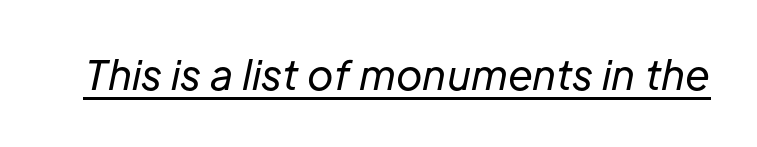
Q: Is the text bold? A: No.
Q: Is the text italic (slanted)? A: Yes, it leans right by about 12 degrees.
Q: Is the text underlined? A: Yes.
Q: Is the spacing between letters normal or unusually wide? A: Normal.
Q: Width (condensed, normal, or wide)? A: Normal.
Q: Stroke contrast? A: Low.
Q: x-height? A: Medium.
Q: Monospaced? A: No.
